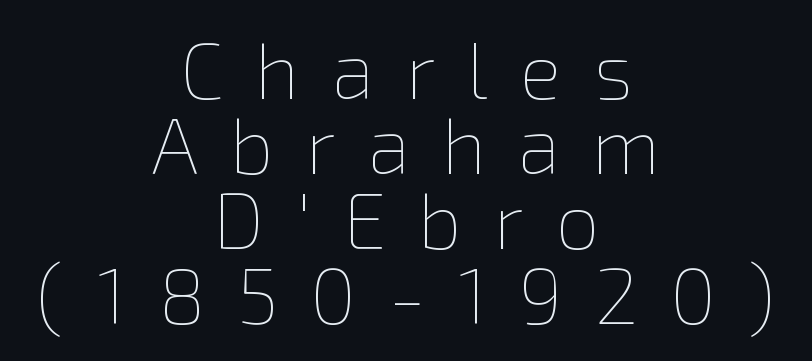
Proportional: the letters do not fall into vertical columns. The letterforms stand isolated, each surrounded by extra space. Bold? No — there's no thickening of the strokes. This is the regular roman posture of the typeface. The space beneath each line is pristine and unruled. The paragraph has two soft edges and a firm central axis.
